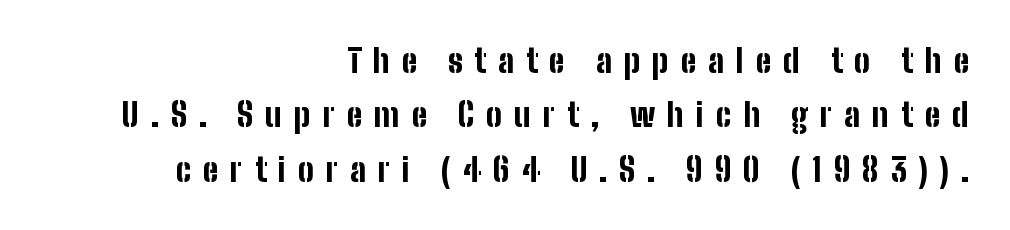
The image shows 32 px bold, condensed sans-serif type, upright; set right-aligned, normal line spacing (1.7x), unusually wide letter spacing (+0.37 em), not underlined; low stroke contrast and a medium x-height.
